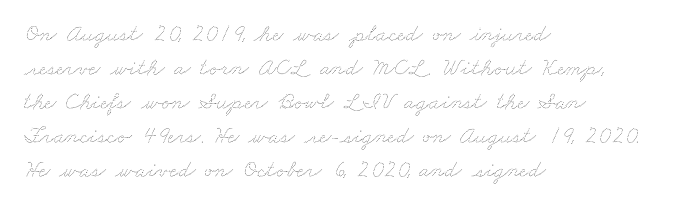
The image shows 24 px text type; set left-aligned, normal line spacing (1.42x), normal letter spacing, not underlined.
